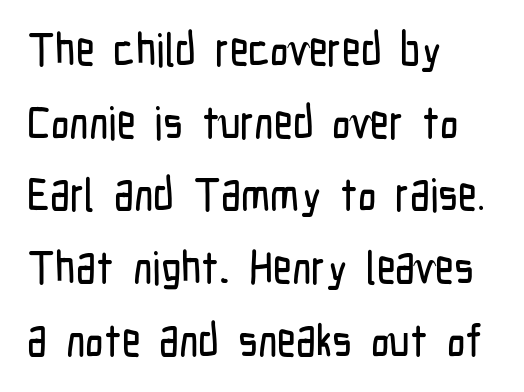
Q: Is the text italic (slanted)? A: No, it is upright.
Q: Is the typeface a serif or a sans-serif typeface? A: Sans-serif.
Q: Is the text underlined? A: No.
Q: How is the paragraph aligned? A: Left-aligned.
Q: Is the spacing between letters normal or unusually wide? A: Normal.
Q: Is the spacing between lines tight, normal or loose? A: Normal.
Q: Width (condensed, normal, or wide)? A: Condensed.
Q: Stroke contrast? A: Low.
Q: x-height? A: Medium.
Q: Monospaced? A: No.
